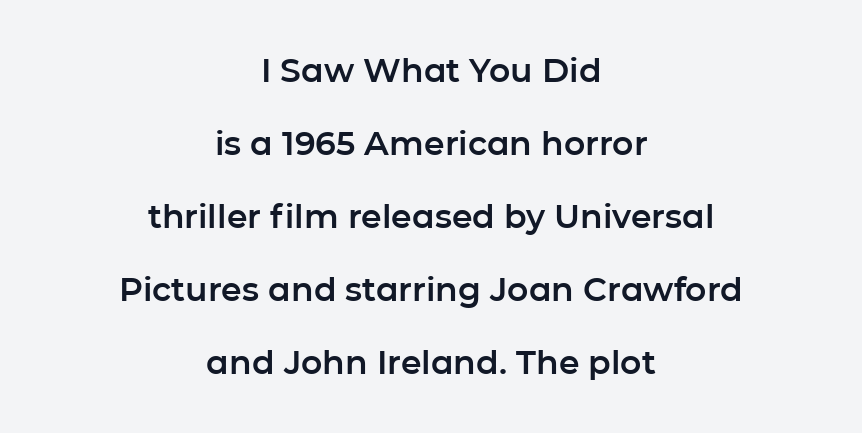
The image shows 33 px sans-serif type, upright; set centered, loose line spacing (2.21x), normal letter spacing, not underlined; low stroke contrast and a medium x-height.
